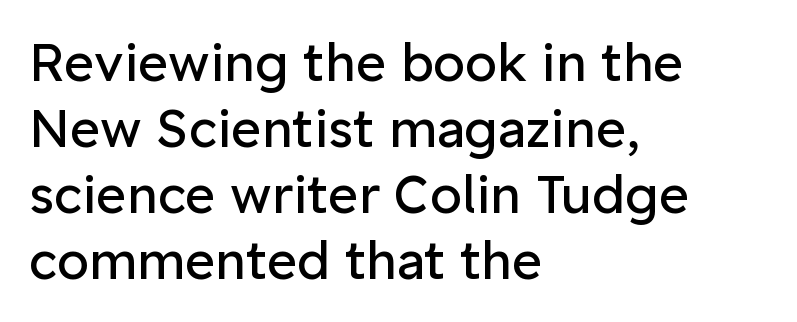
Q: Is the text bold? A: No.
Q: Is the text italic (slanted)? A: No, it is upright.
Q: Is the typeface a serif or a sans-serif typeface? A: Sans-serif.
Q: Is the text underlined? A: No.
Q: How is the paragraph aligned? A: Left-aligned.
Q: Is the spacing between letters normal or unusually wide? A: Normal.
Q: Is the spacing between lines tight, normal or loose? A: Normal.
Q: Width (condensed, normal, or wide)? A: Normal.
Q: Stroke contrast? A: Low.
Q: x-height? A: Medium.
Q: Monospaced? A: No.
